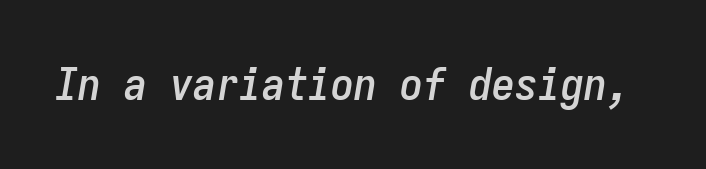
Q: Is the text italic (slanted)? A: Yes, it leans right by about 9 degrees.
Q: Is the text underlined? A: No.
Q: Is the spacing between letters normal or unusually wide? A: Normal.
Q: Width (condensed, normal, or wide)? A: Condensed.
Q: Stroke contrast? A: Low.
Q: x-height? A: Medium.
Q: Monospaced? A: Yes.
